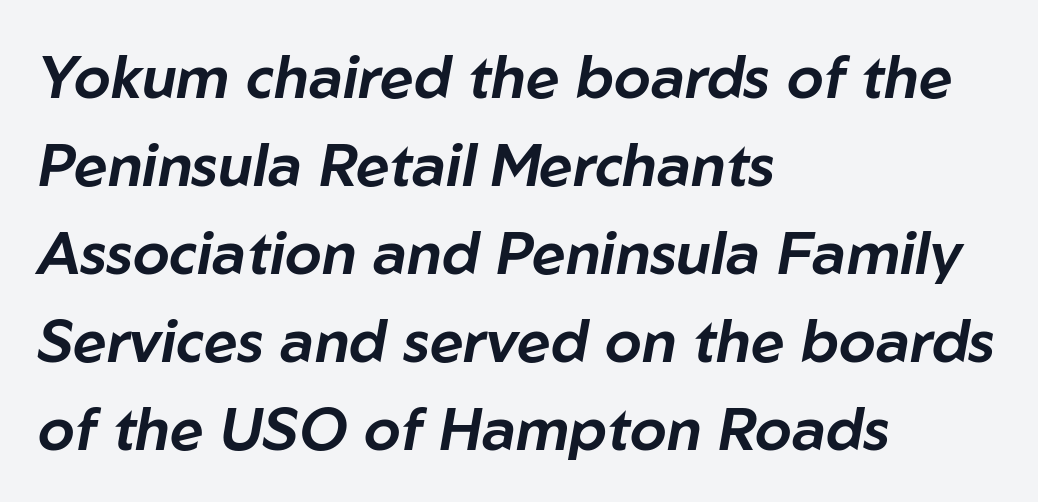
Regarding leading, the lines here are spaced in the standard way. Posture: slanted. Bare-footed words on every line. This rendering leaves character spacing at its baseline value. The setting favours the left margin, as ordinary paragraphs usually do.
